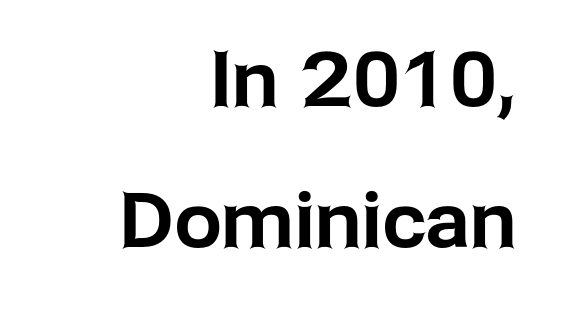
{"serif": "no", "italic": "no", "width": "normal", "stroke_contrast": "low", "x_height": "medium", "monospaced": "no", "underline": "no", "align": "right", "line_spacing_ratio": 1.85, "letter_spacing": "normal", "letter_spacing_em": 0.0, "glyph_px": 76}
